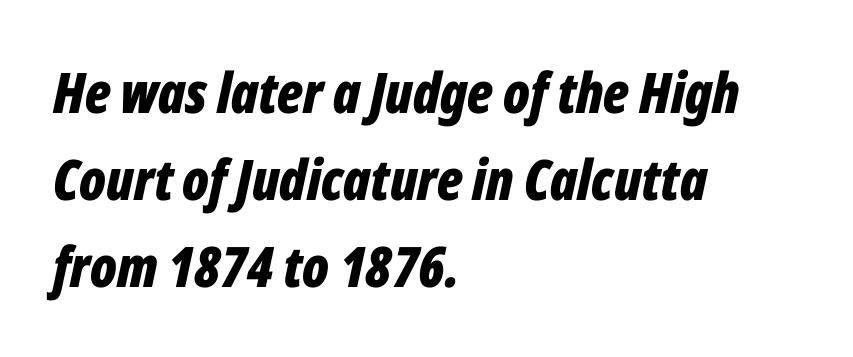
Observe the ordinary spacing: letters are neighbours, not strangers. The letters are bold, with thick, heavy strokes. Character widths vary here, with narrow letters taking less room than wide ones. Words float on clear page, feet unadorned. Which margin do the lines hug? The left one — the right edge is uneven. Quick note: italic.
